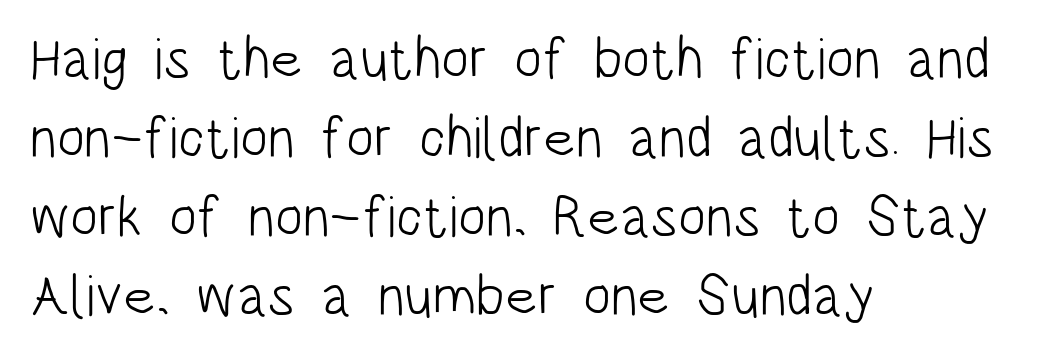
The rendering shows plain stroke endings on the letterforms — a sans-serif design. Each line starts at the same left margin while the right side varies. What's the leading like? Ordinary, nothing unusual. Designer's note — italics off, roman on. A light-to-regular cut is what we see here. The letters advance in unequal steps, a hallmark of proportional type.
